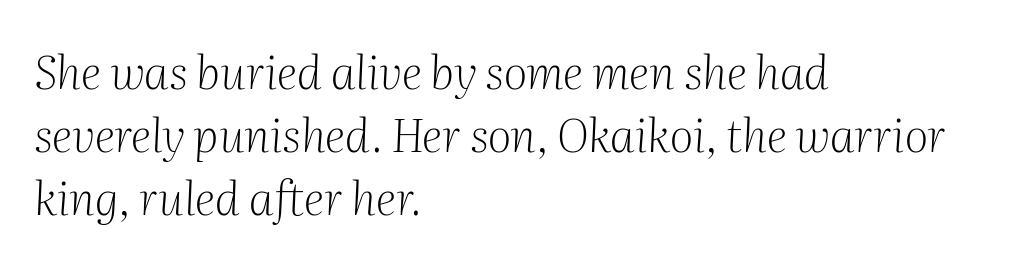
Q: Is the text bold? A: No.
Q: Is the text italic (slanted)? A: Yes, it leans right by about 2 degrees.
Q: Is the typeface a serif or a sans-serif typeface? A: Serif.
Q: Is the text underlined? A: No.
Q: How is the paragraph aligned? A: Left-aligned.
Q: Is the spacing between letters normal or unusually wide? A: Normal.
Q: Is the spacing between lines tight, normal or loose? A: Normal.
Q: Width (condensed, normal, or wide)? A: Normal.
Q: Stroke contrast? A: Medium.
Q: x-height? A: Medium.
Q: Monospaced? A: No.
